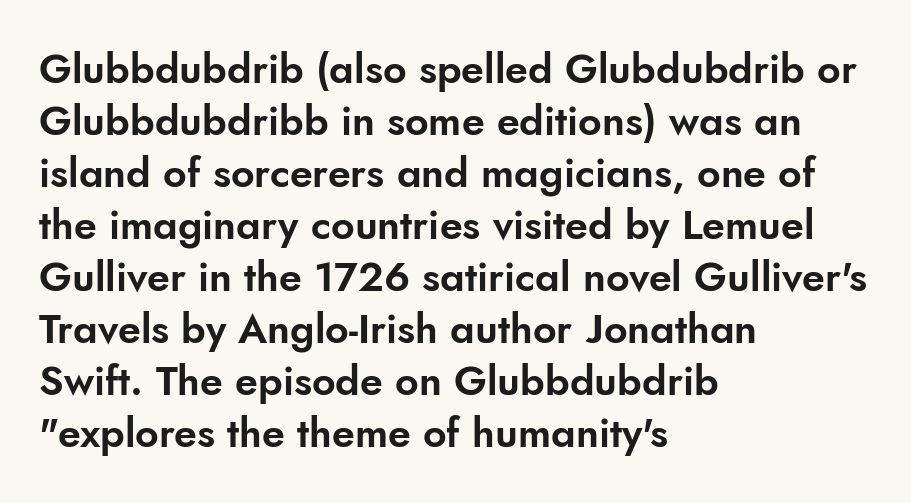
{"serif": "no", "italic": "no", "width": "normal", "stroke_contrast": "low", "x_height": "small", "monospaced": "no", "underline": "no", "align": "left", "line_spacing": "normal", "line_spacing_ratio": 1.27, "letter_spacing": "normal", "letter_spacing_em": 0.0, "glyph_px": 41}
